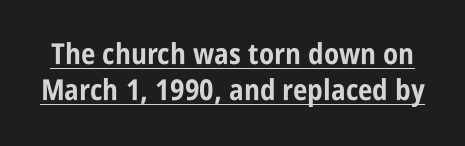
Q: Is the text bold? A: Yes.
Q: Is the text italic (slanted)? A: No, it is upright.
Q: Is the typeface a serif or a sans-serif typeface? A: Sans-serif.
Q: Is the text underlined? A: Yes.
Q: Is the spacing between letters normal or unusually wide? A: Normal.
Q: Width (condensed, normal, or wide)? A: Condensed.
Q: Stroke contrast? A: Low.
Q: x-height? A: Large.
Q: Monospaced? A: No.
